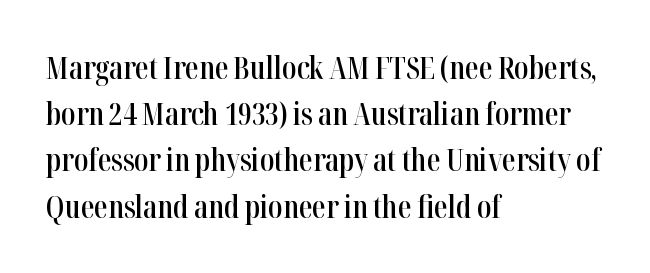
Notice how the stems are strictly vertical — no italics here. A semibold gives these letters moderate extra thickness, short of bold. You could not count columns in this text — the font is proportionally spaced. The typesetter chose a ragged-right arrangement here. Each letter's strokes conclude with small projecting serifs. The lines sit at an ordinary, default distance from one another.
